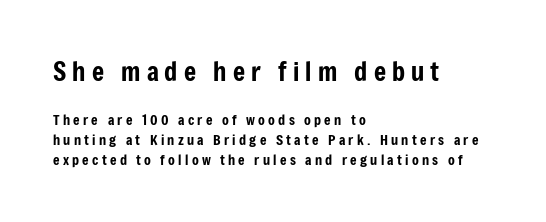
{"italic": "no", "underline": "no", "align": "left", "line_spacing": "normal", "line_spacing_ratio": 1.41, "letter_spacing": "wide", "letter_spacing_em": 0.23, "larger_block": "first", "size_ratio": 1.86, "glyph_px": 26}
